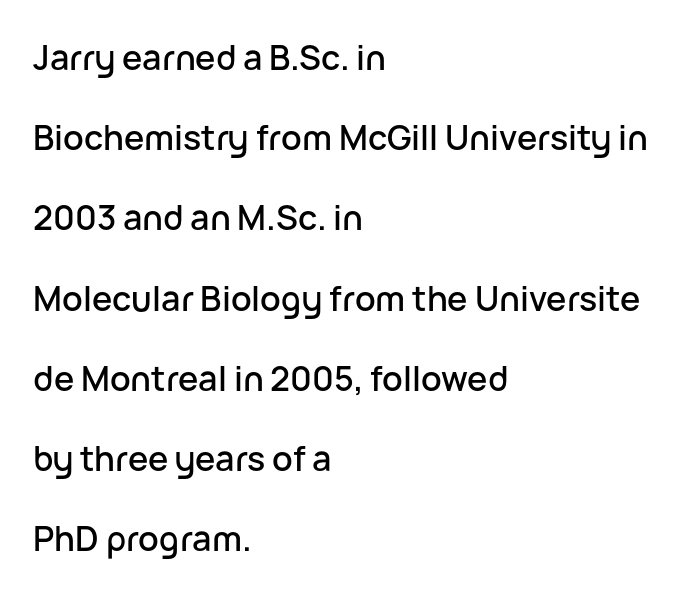
Horizontal alignment here is leftward, the default for most running prose. The area under the type is left untouched. Letter spacing: default. These lines are rendered in a variable-pitch font. The text was rendered using a sans face with plain stroke endings. In terms of leading, this rendering errs on the spacious side.
